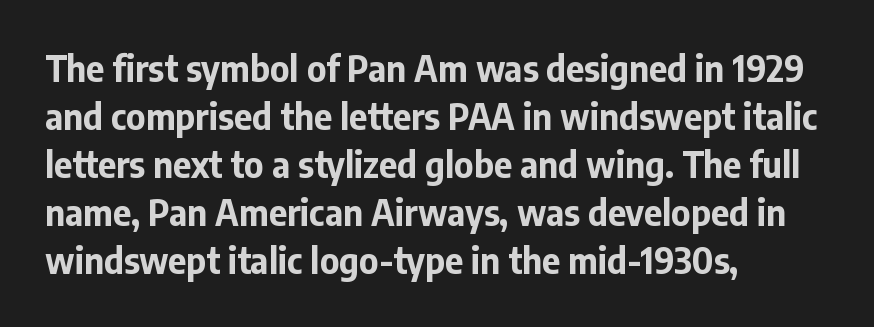
Q: Is the text bold? A: Yes.
Q: Is the text italic (slanted)? A: No, it is upright.
Q: Is the typeface a serif or a sans-serif typeface? A: Sans-serif.
Q: Is the text underlined? A: No.
Q: How is the paragraph aligned? A: Left-aligned.
Q: Is the spacing between letters normal or unusually wide? A: Normal.
Q: Is the spacing between lines tight, normal or loose? A: Normal.
Q: Width (condensed, normal, or wide)? A: Normal.
Q: Stroke contrast? A: Low.
Q: x-height? A: Medium.
Q: Monospaced? A: No.
